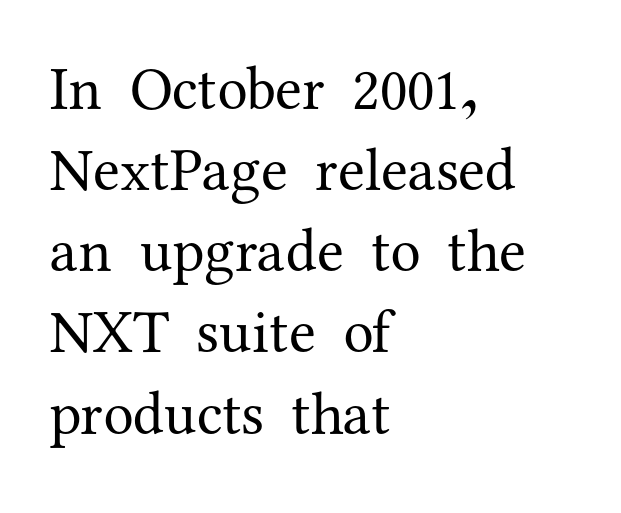
Nobody touched the tracking dial on this one. Horizontally, the lines are justified to the leading edge only. Unbolded letterforms with no extra heft. The letters stand straight up with perfectly vertical stems.
